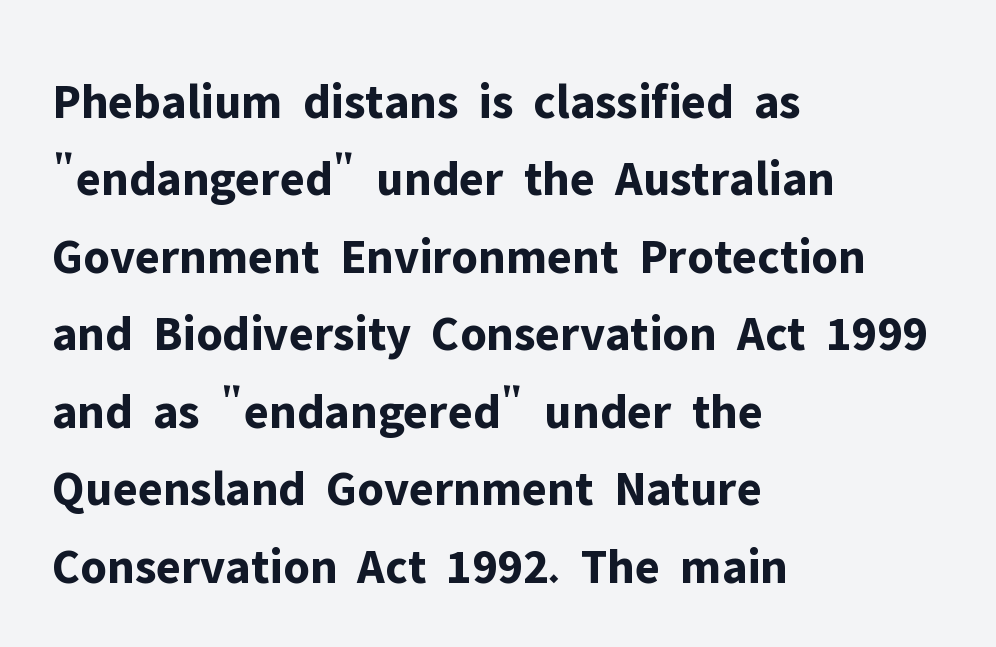
The face used here is proportionally spaced, like ordinary book or web type. Reading down the column, the eye jumps a familiar distance to each next line. Unlike a traditional serif, this face leaves its strokes unadorned. Each glyph is drawn with heavy, bold strokes. Does the copy run flush right? No — it runs flush left. This rendering leaves character spacing at its baseline value.
